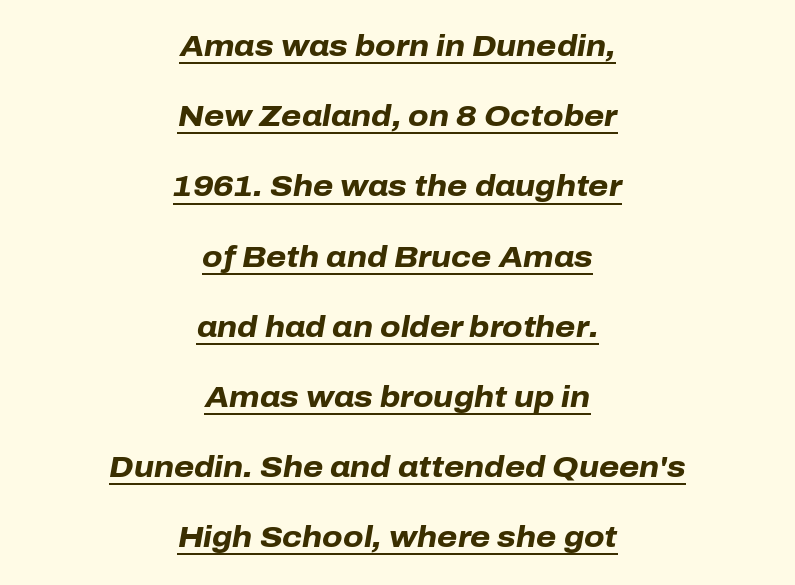
Q: Is the text bold? A: Yes.
Q: Is the text italic (slanted)? A: Yes, it leans right by about 10 degrees.
Q: Is the text underlined? A: Yes.
Q: How is the paragraph aligned? A: Centered.
Q: Is the spacing between letters normal or unusually wide? A: Normal.
Q: Is the spacing between lines tight, normal or loose? A: Loose.
Q: Width (condensed, normal, or wide)? A: Normal.
Q: Stroke contrast? A: Low.
Q: x-height? A: Medium.
Q: Monospaced? A: No.
